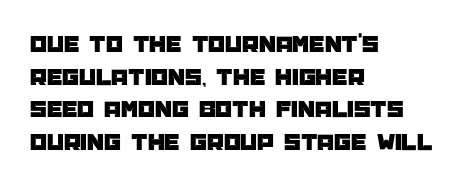
The vertical gap from one line to the next is medium. The rendering keeps characters at their native spacing. The axis of the letterforms is exactly vertical. Bare-footed words on every line. In CSS terms this would be text-align: left.
